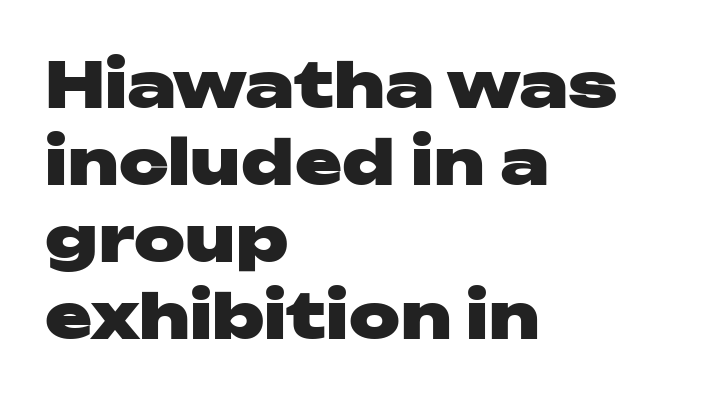
{"serif": "no", "italic": "no", "bold": "yes", "weight": "heavy", "width": "wide", "stroke_contrast": "low", "x_height": "medium", "monospaced": "no", "underline": "no", "align": "left", "line_spacing_ratio": 1.22, "letter_spacing": "normal", "letter_spacing_em": 0.0, "glyph_px": 63}
